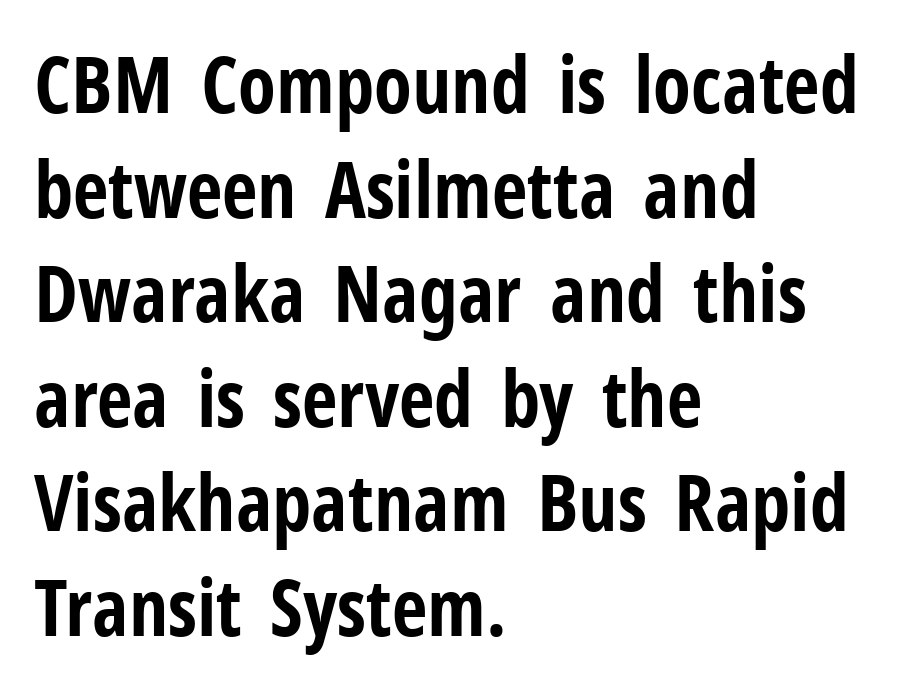
Q: Is the text bold? A: Yes.
Q: Is the text italic (slanted)? A: No, it is upright.
Q: Is the typeface a serif or a sans-serif typeface? A: Sans-serif.
Q: Is the text underlined? A: No.
Q: How is the paragraph aligned? A: Left-aligned.
Q: Is the spacing between letters normal or unusually wide? A: Normal.
Q: Is the spacing between lines tight, normal or loose? A: Normal.
Q: Width (condensed, normal, or wide)? A: Condensed.
Q: Stroke contrast? A: Low.
Q: x-height? A: Medium.
Q: Monospaced? A: No.
